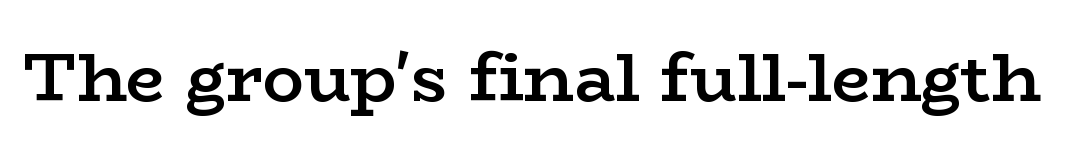
The image shows 69 px semibold, wide serif type, upright; set normal letter spacing, not underlined; low stroke contrast and a medium x-height.
